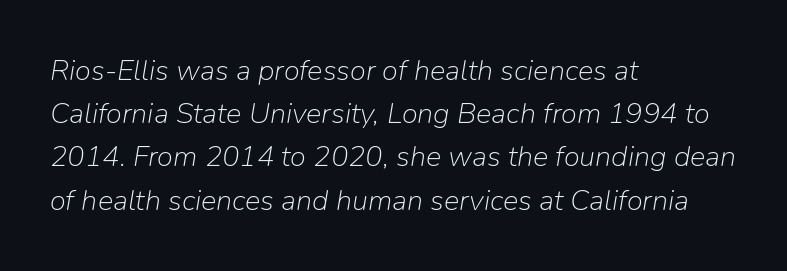
Q: Is the text bold? A: No.
Q: Is the text italic (slanted)? A: Yes, it leans right by about 9 degrees.
Q: Is the text underlined? A: No.
Q: How is the paragraph aligned? A: Left-aligned.
Q: Is the spacing between letters normal or unusually wide? A: Normal.
Q: Is the spacing between lines tight, normal or loose? A: Normal.
Q: Width (condensed, normal, or wide)? A: Normal.
Q: Stroke contrast? A: Low.
Q: x-height? A: Medium.
Q: Monospaced? A: No.
